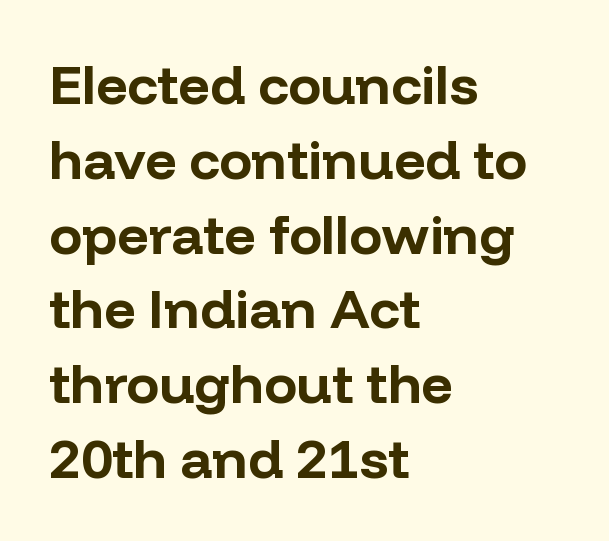
Q: Is the text bold? A: Yes.
Q: Is the text italic (slanted)? A: No, it is upright.
Q: Is the typeface a serif or a sans-serif typeface? A: Sans-serif.
Q: Is the text underlined? A: No.
Q: How is the paragraph aligned? A: Left-aligned.
Q: Is the spacing between letters normal or unusually wide? A: Normal.
Q: Is the spacing between lines tight, normal or loose? A: Normal.
Q: Width (condensed, normal, or wide)? A: Normal.
Q: Stroke contrast? A: Low.
Q: x-height? A: Medium.
Q: Monospaced? A: No.
